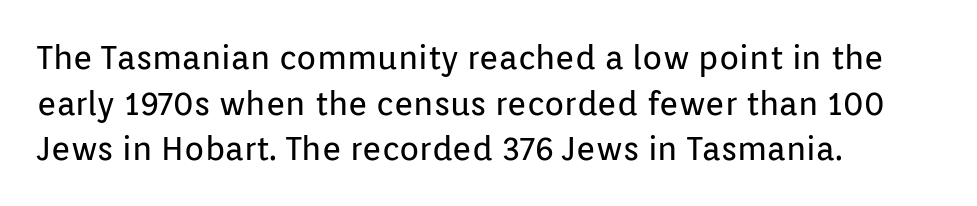
{"serif": "no", "italic": "no", "bold": "no", "weight": "regular", "width": "normal", "stroke_contrast": "low", "x_height": "medium", "monospaced": "no", "underline": "no", "align": "left", "line_spacing": "normal", "line_spacing_ratio": 1.38, "letter_spacing": "normal", "letter_spacing_em": 0.0, "glyph_px": 33}
